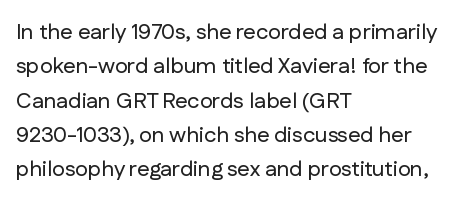
Teacher's note: observe the even left margin — that is flush-left alignment. The passage shown has conventional tracking throughout. It's the straight-up-and-down kind of type. The block of text has a typical density, with ordinary space between rows. The area under the type is left untouched.
